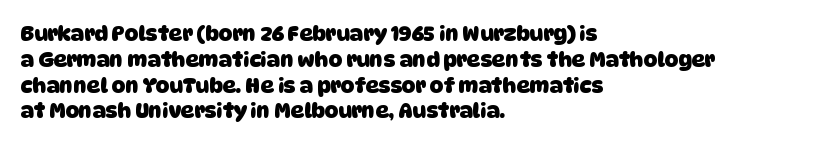
The image shows 21 px bold type; set left-aligned, line spacing 1.23x, normal letter spacing, not underlined.
